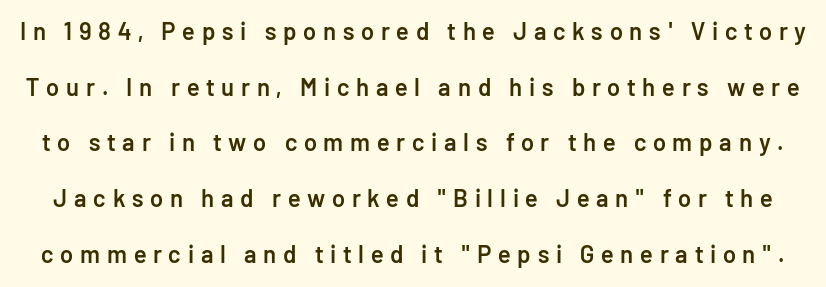
The image shows 24 px text type, upright; set loose line spacing (2.32x), unusually wide letter spacing (+0.28 em), not underlined.
